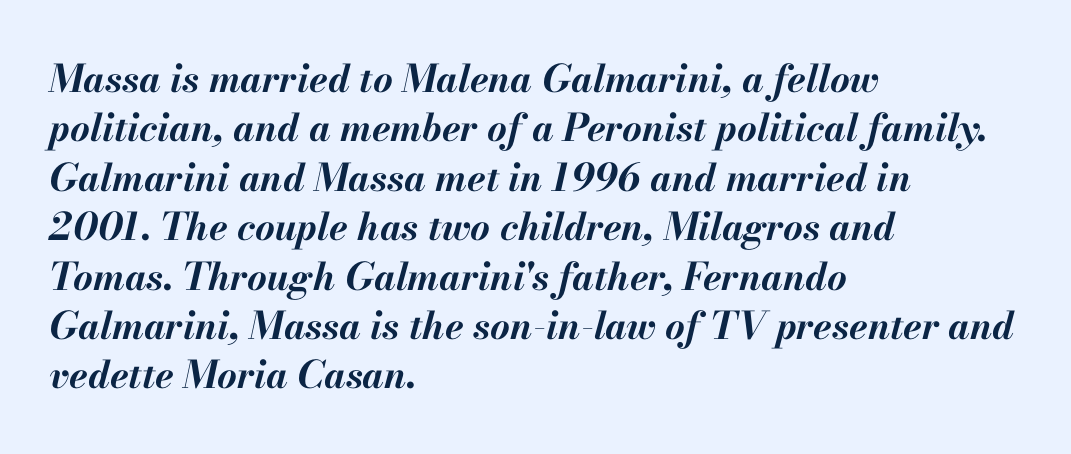
The passage shown leans; its letterforms are oblique. Is this a fixed-width face? No — the glyphs have proportional, varying widths. Quick note: underline off. Line beginnings align vertically; line endings do not. Successive baselines arrive at the customary interval. What stands out about the letter spacing? Nothing — it is the standard amount.
